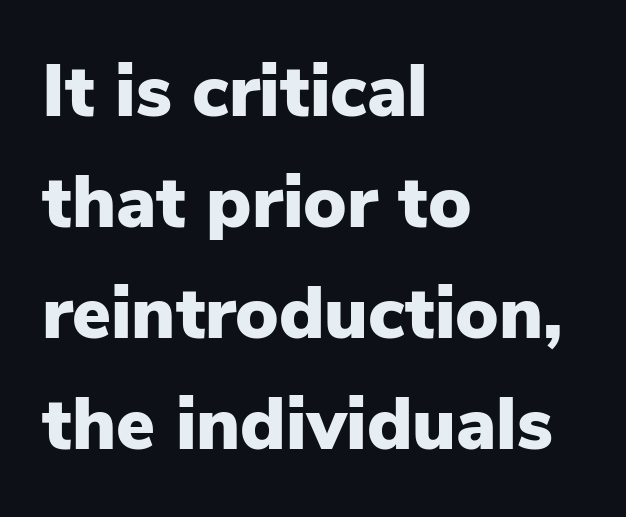
Weight check: bold — yes, fully. Vertical spacing — default. Line starts are locked; line ends wander. The face used here is proportionally spaced, like ordinary book or web type. A typesetter would label this face a sans. The area under the type is left untouched.
